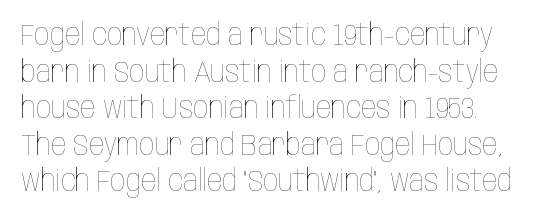
Q: Is the text bold? A: No.
Q: Is the text italic (slanted)? A: No, it is upright.
Q: Is the text underlined? A: No.
Q: Is the spacing between letters normal or unusually wide? A: Normal.
Q: Width (condensed, normal, or wide)? A: Condensed.
Q: Stroke contrast? A: Low.
Q: x-height? A: Large.
Q: Monospaced? A: No.
